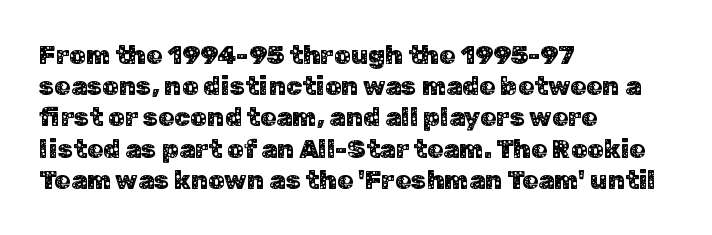
{"italic": "no", "underline": "no", "align": "left", "line_spacing_ratio": 1.2, "letter_spacing": "normal", "letter_spacing_em": 0.0, "glyph_px": 26}
